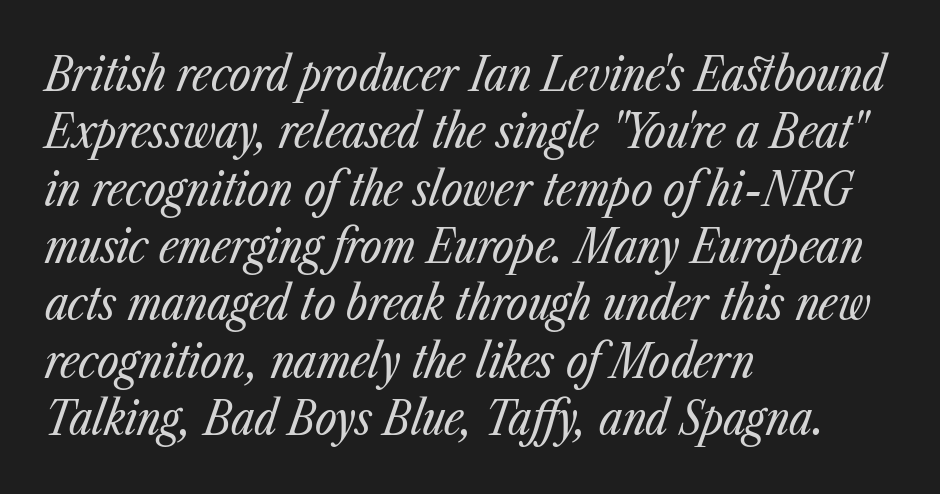
{"italic": "yes", "lean": "right", "slant_degrees": 23, "bold": "no", "weight": "regular", "width": "condensed", "stroke_contrast": "low", "x_height": "medium", "monospaced": "no", "underline": "no", "align": "left", "line_spacing_ratio": 1.22, "letter_spacing": "normal", "letter_spacing_em": 0.0, "glyph_px": 47}
